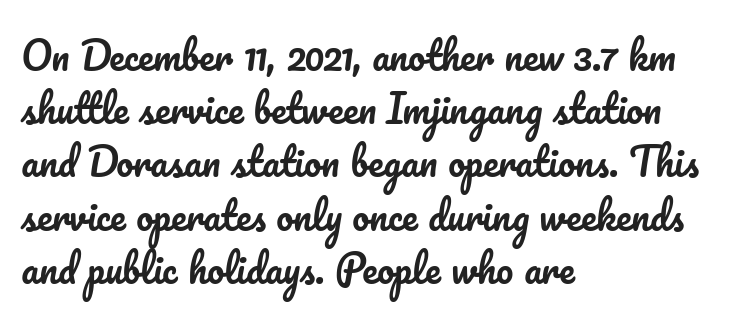
Q: Is the text italic (slanted)? A: Yes.
Q: Is the text underlined? A: No.
Q: How is the paragraph aligned? A: Left-aligned.
Q: Is the spacing between letters normal or unusually wide? A: Normal.
Q: Is the spacing between lines tight, normal or loose? A: Normal.
Q: Width (condensed, normal, or wide)? A: Normal.
Q: Stroke contrast? A: Low.
Q: x-height? A: Small.
Q: Monospaced? A: No.
